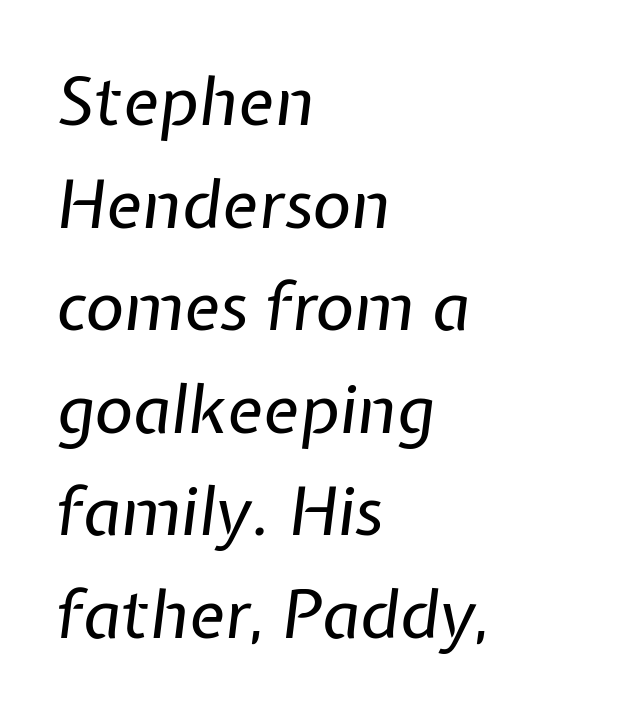
The image shows 67 px regular-weight type, italic (leaning right); set left-aligned, normal line spacing (1.53x), normal letter spacing, not underlined; low stroke contrast and a medium x-height.
